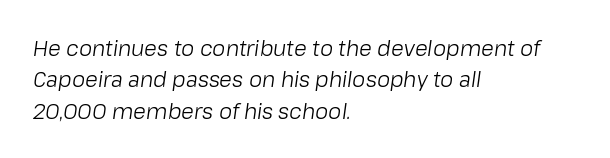
The image shows 21 px text type, italic (leaning right); set left-aligned, normal line spacing (1.49x), normal letter spacing, not underlined.
